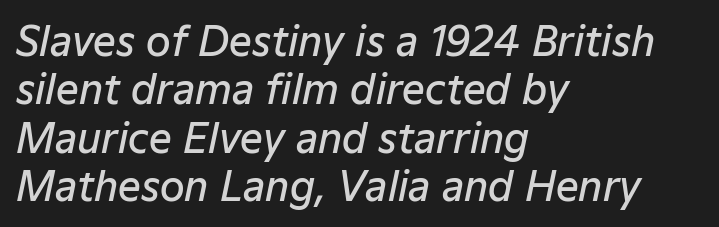
{"italic": "yes", "lean": "right", "slant_degrees": 12, "bold": "semi", "weight": "semibold", "width": "normal", "stroke_contrast": "low", "x_height": "medium", "monospaced": "no", "underline": "no", "align": "left", "line_spacing_ratio": 1.21, "letter_spacing": "normal", "letter_spacing_em": 0.0, "glyph_px": 40}
